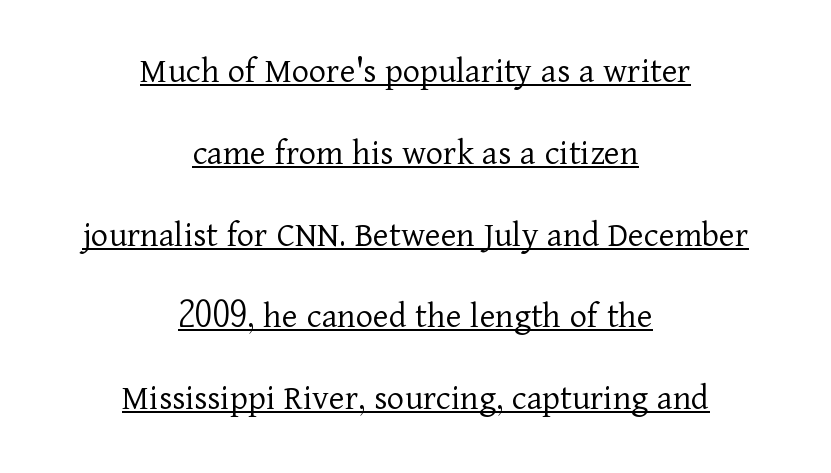
The image shows 37 px light serif type, upright; set centered, loose line spacing (2.21x), normal letter spacing, underlined; low stroke contrast and a medium x-height.
